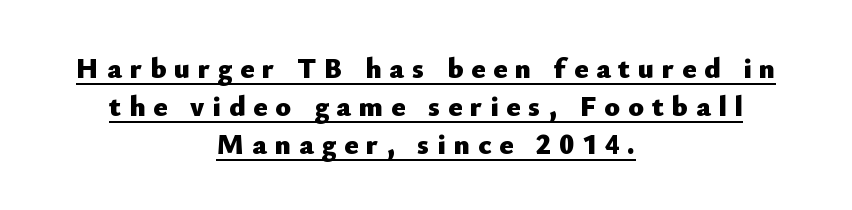
Each glyph is drawn with heavy, bold strokes. The typesetter chose a symmetrical, centered arrangement here. The typography opts for an upright posture over an oblique one. What's the leading like? Ordinary, nothing unusual. Varying glyph widths throughout — classic text-font behaviour. Display-style spreading of the glyphs; the letterfit is very open.
